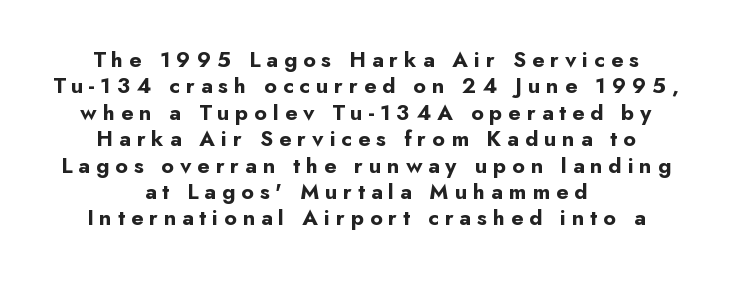
{"italic": "no", "bold": "yes", "underline": "no", "align": "center", "line_spacing_ratio": 1.2, "letter_spacing": "wide", "letter_spacing_em": 0.27, "glyph_px": 22}
